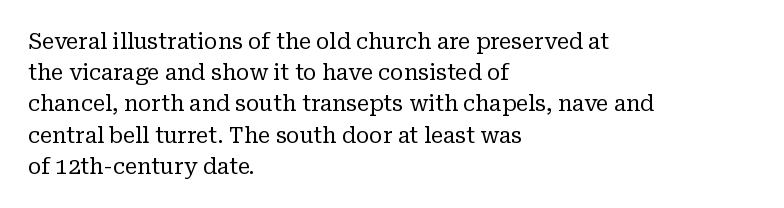
Every row of glyphs begins at an identical x-position on the left. The typesetting does not lean heavy: it is not bold. One glance says typical: line gaps are just what's usual. Underlining? Definitely not there.
